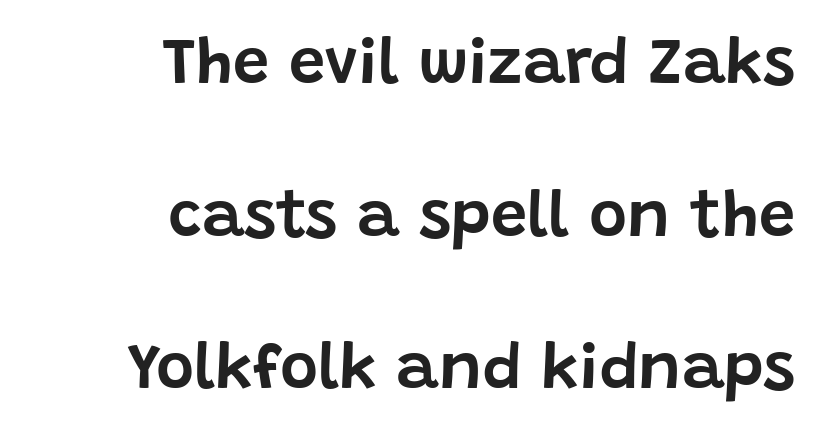
The image shows 65 px sans-serif type, upright; set right-aligned, loose line spacing (2.35x), normal letter spacing, not underlined; low stroke contrast and a large x-height.
